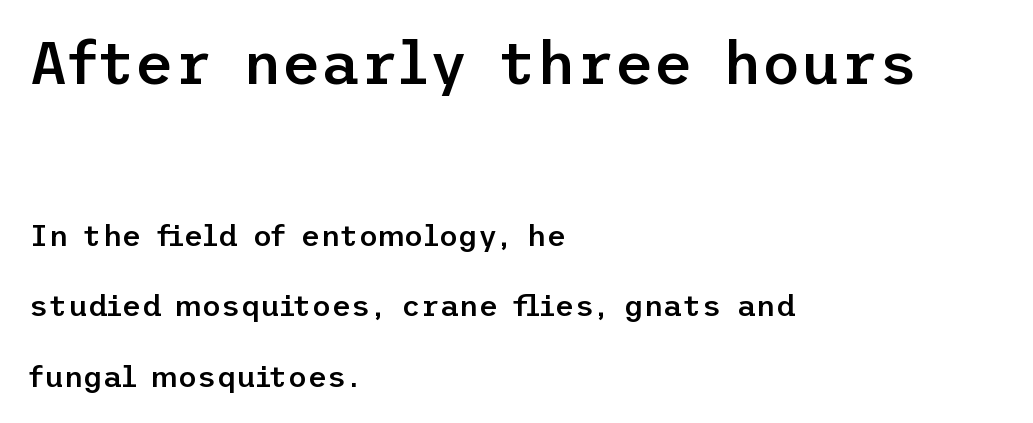
The image shows 60 px semibold sans-serif type, upright; set left-aligned, loose line spacing (2.35x), normal letter spacing, not underlined; the first (top) block is 2.0x larger; low stroke contrast and a medium x-height.
